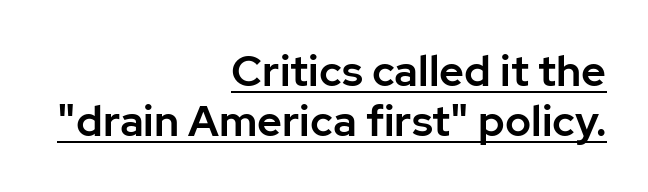
{"serif": "no", "italic": "no", "width": "normal", "stroke_contrast": "low", "x_height": "medium", "monospaced": "no", "underline": "yes", "align": "right", "line_spacing_ratio": 1.16, "letter_spacing": "normal", "letter_spacing_em": 0.0, "glyph_px": 43}
